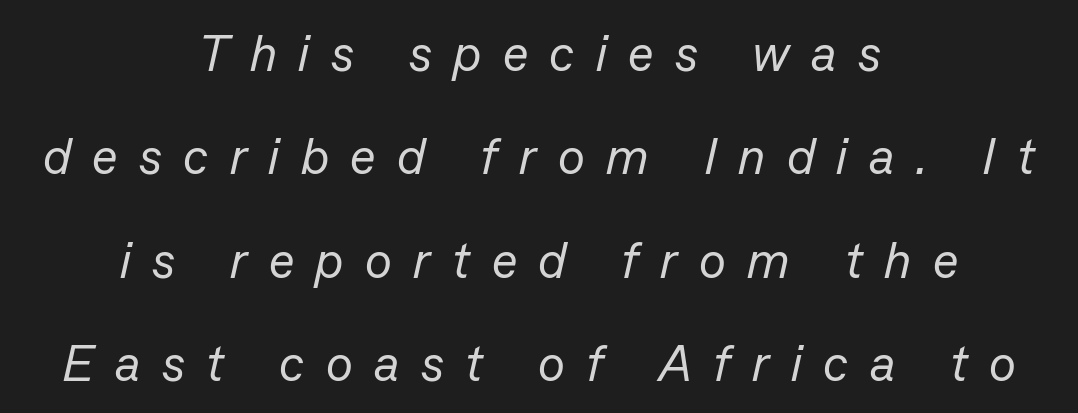
{"italic": "yes", "lean": "right", "slant_degrees": 13, "bold": "no", "weight": "regular", "width": "normal", "stroke_contrast": "low", "x_height": "medium", "monospaced": "no", "underline": "no", "align": "center", "line_spacing": "loose", "line_spacing_ratio": 2.07, "letter_spacing": "wide", "letter_spacing_em": 0.43, "glyph_px": 50}
